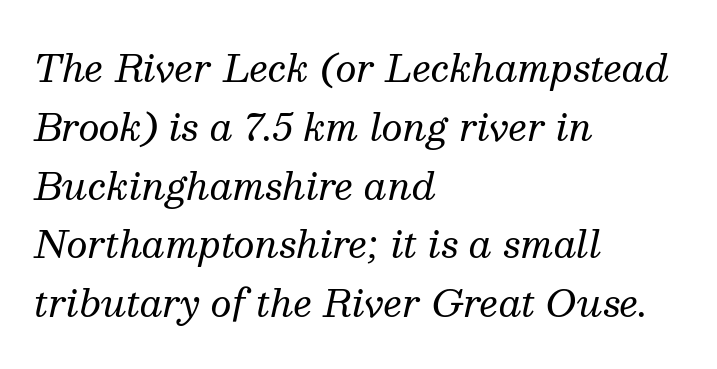
The image shows 37 px regular-weight serif type, italic (leaning right); set left-aligned, normal line spacing (1.59x), normal letter spacing, not underlined; medium stroke contrast and a medium x-height.
